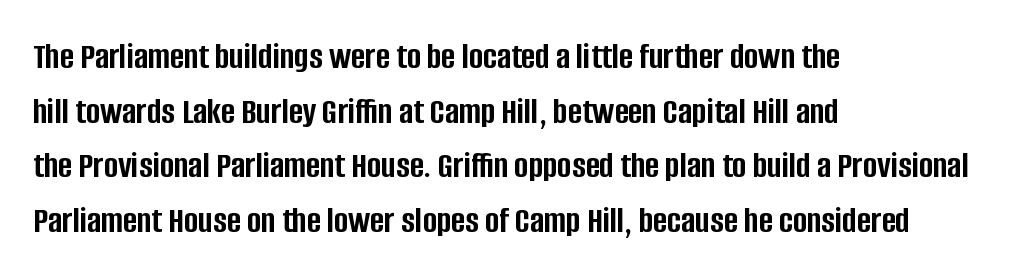
The rendering uses natural spacing where letterforms have individual widths. Descender tails drop into unmarked territory. This sample uses plain, unmodified letter spacing. The line-height multiplier appears to be the usual default.
